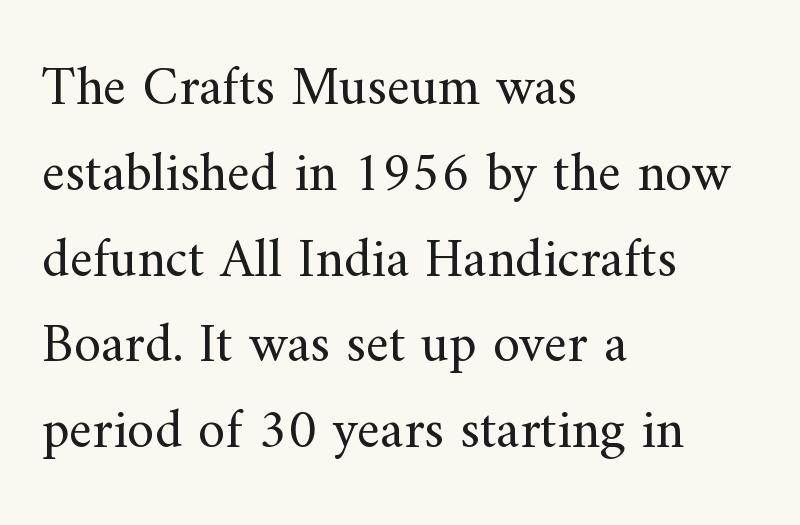
{"serif": "yes", "italic": "no", "bold": "no", "weight": "regular", "width": "normal", "stroke_contrast": "medium", "x_height": "small", "monospaced": "no", "underline": "no", "align": "left", "line_spacing": "normal", "line_spacing_ratio": 1.56, "letter_spacing": "normal", "letter_spacing_em": 0.0, "glyph_px": 55}
